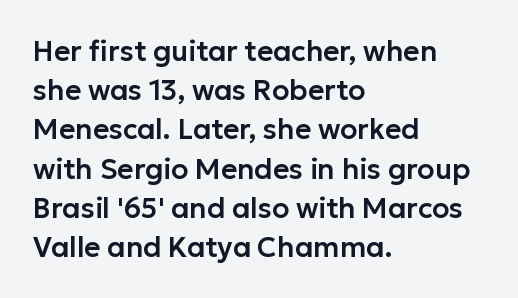
{"serif": "no", "italic": "no", "width": "normal", "stroke_contrast": "low", "x_height": "medium", "monospaced": "no", "underline": "no", "align": "left", "line_spacing": "normal", "line_spacing_ratio": 1.4, "letter_spacing": "normal", "letter_spacing_em": 0.0, "glyph_px": 28}
